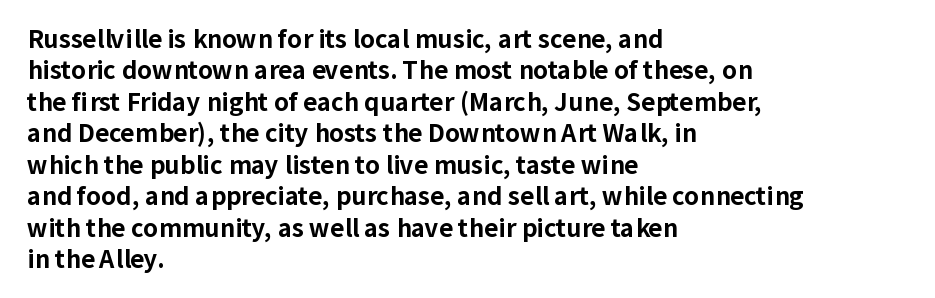
Q: Is the text bold? A: Yes.
Q: Is the text italic (slanted)? A: No, it is upright.
Q: Is the text underlined? A: No.
Q: How is the paragraph aligned? A: Left-aligned.
Q: Is the spacing between letters normal or unusually wide? A: Normal.
Q: Is the spacing between lines tight, normal or loose? A: Normal.
